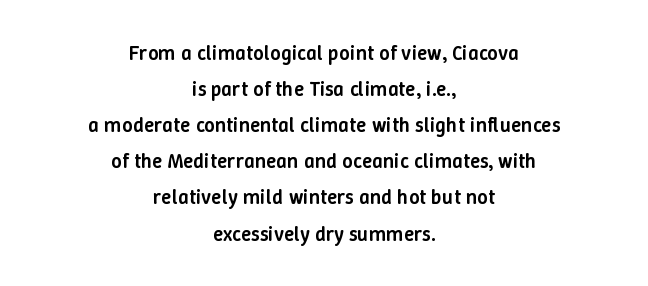
Nobody touched the tracking dial on this one. Notice the strokes are somewhat thickened but not fully heavy: this is a semibold. The specimen reads as upright at a glance. The foot of each line stays bare and open. Every row of glyphs is offset so its center matches the block's center.
